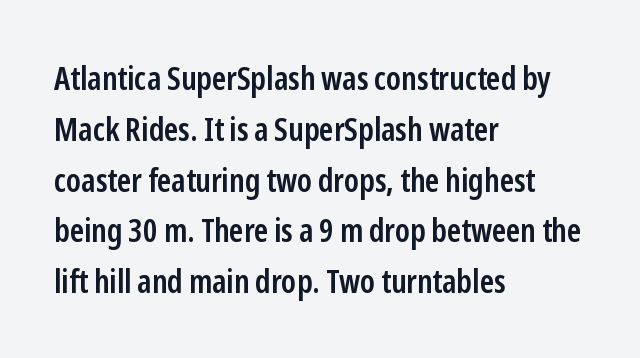
Q: Is the text bold? A: Semi-bold.
Q: Is the text italic (slanted)? A: No, it is upright.
Q: Is the typeface a serif or a sans-serif typeface? A: Sans-serif.
Q: Is the text underlined? A: No.
Q: How is the paragraph aligned? A: Left-aligned.
Q: Is the spacing between letters normal or unusually wide? A: Normal.
Q: Is the spacing between lines tight, normal or loose? A: Normal.
Q: Width (condensed, normal, or wide)? A: Condensed.
Q: Stroke contrast? A: Low.
Q: x-height? A: Medium.
Q: Monospaced? A: No.
